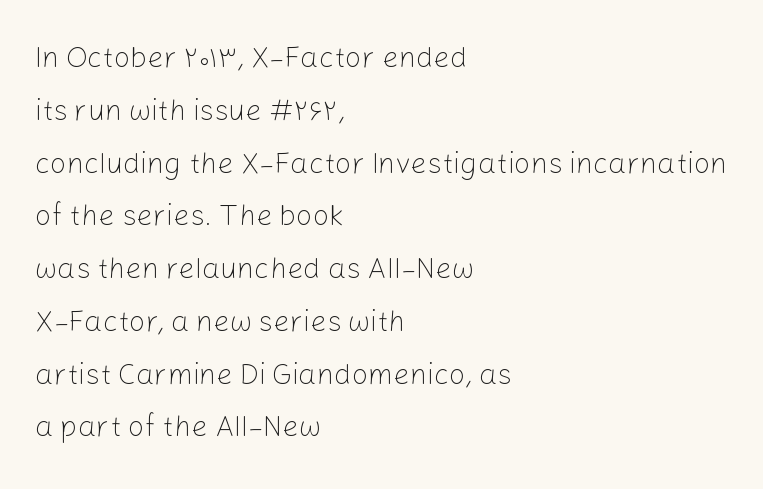
{"serif": "no", "italic": "no", "bold": "no", "weight": "light", "width": "normal", "stroke_contrast": "low", "x_height": "medium", "monospaced": "no", "underline": "no", "align": "left", "line_spacing_ratio": 1.82, "letter_spacing": "normal", "letter_spacing_em": 0.0, "glyph_px": 29}
